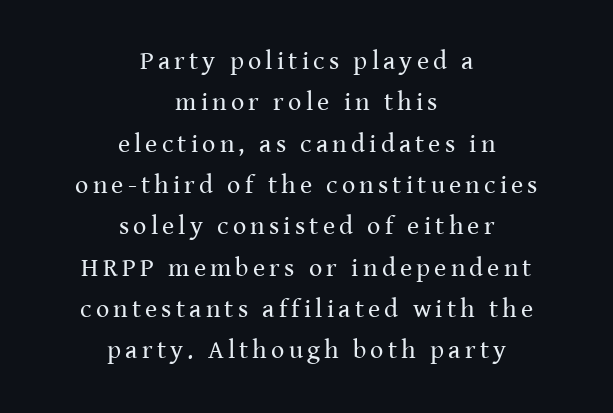
{"italic": "no", "bold": "no", "underline": "no", "align": "center", "line_spacing": "normal", "line_spacing_ratio": 1.59, "glyph_px": 26}
